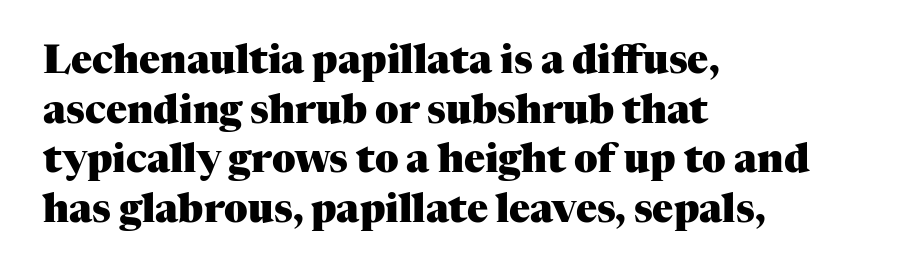
{"serif": "yes", "italic": "no", "bold": "yes", "weight": "heavy", "width": "normal", "stroke_contrast": "medium", "x_height": "medium", "monospaced": "no", "underline": "no", "align": "left", "line_spacing": "normal", "line_spacing_ratio": 1.27, "letter_spacing": "normal", "letter_spacing_em": 0.0, "glyph_px": 39}
